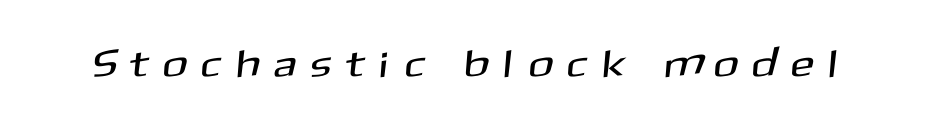
Q: Is the typeface a serif or a sans-serif typeface? A: Sans-serif.
Q: Is the text underlined? A: No.
Q: Is the spacing between letters normal or unusually wide? A: Unusually wide.
Q: Width (condensed, normal, or wide)? A: Normal.
Q: Stroke contrast? A: Medium.
Q: x-height? A: Medium.
Q: Monospaced? A: No.
